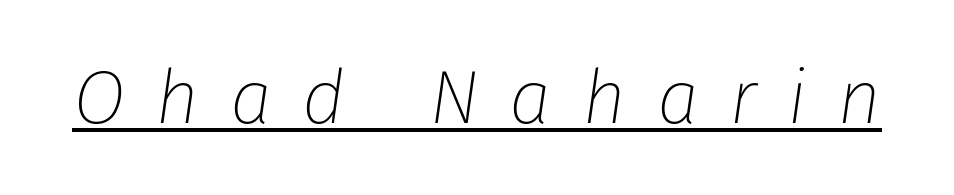
Looks like regular typesetting: each glyph gets only the width it needs. Display-style spreading of the glyphs; the letterfit is very open. A typographer would call this underscored text. Slanted lettering throughout.
